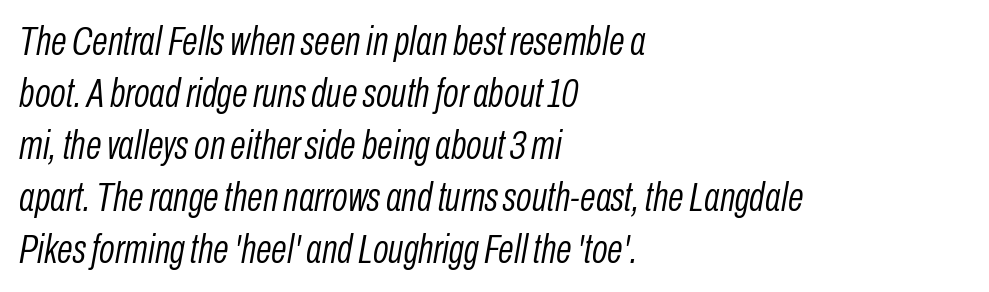
{"italic": "yes", "lean": "right", "slant_degrees": 10, "bold": "no", "weight": "light", "width": "condensed", "stroke_contrast": "low", "x_height": "medium", "monospaced": "no", "underline": "no", "align": "left", "line_spacing": "normal", "line_spacing_ratio": 1.27, "letter_spacing": "normal", "letter_spacing_em": 0.0, "glyph_px": 41}
